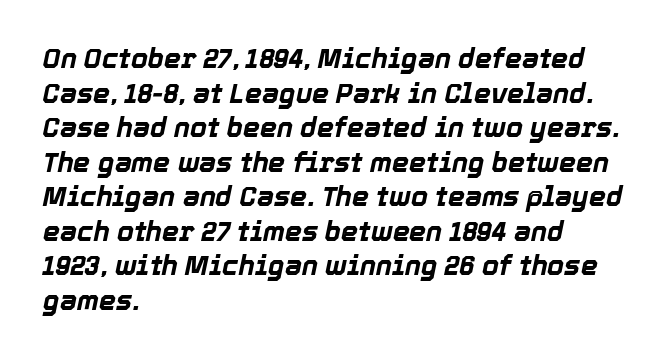
Q: Is the text bold? A: Yes.
Q: Is the text italic (slanted)? A: Yes, it leans right by about 12 degrees.
Q: Is the text underlined? A: No.
Q: How is the paragraph aligned? A: Left-aligned.
Q: Is the spacing between letters normal or unusually wide? A: Normal.
Q: Is the spacing between lines tight, normal or loose? A: Normal.
